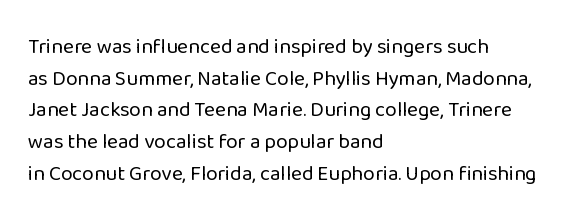
Q: Is the text bold? A: No.
Q: Is the text italic (slanted)? A: No, it is upright.
Q: Is the text underlined? A: No.
Q: How is the paragraph aligned? A: Left-aligned.
Q: Is the spacing between letters normal or unusually wide? A: Normal.
Q: Is the spacing between lines tight, normal or loose? A: Normal.
